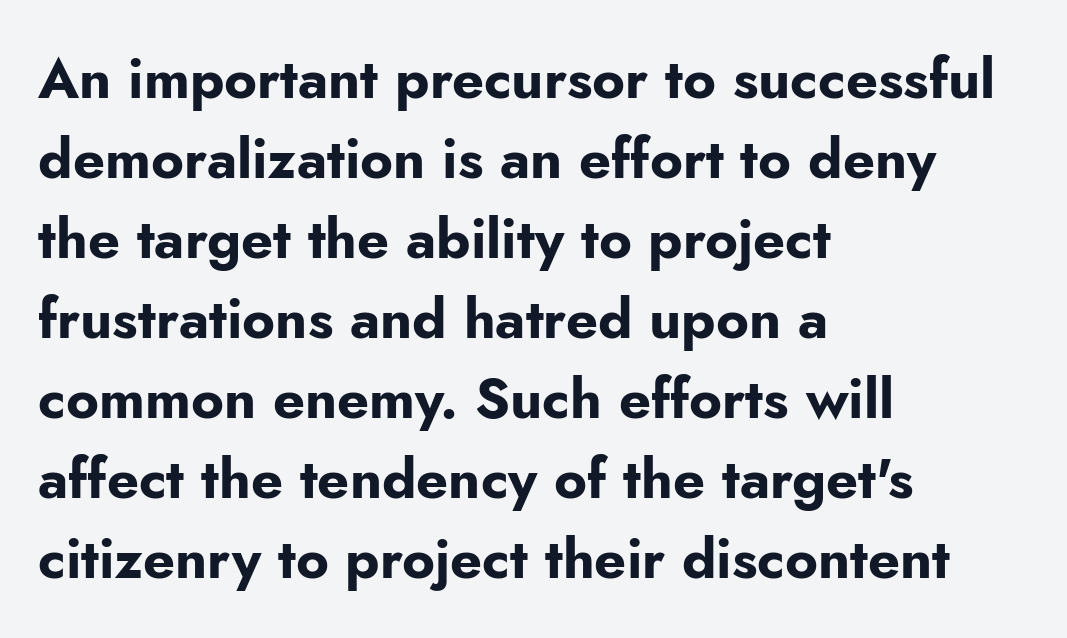
The image shows 56 px bold sans-serif type, upright; set left-aligned, normal line spacing (1.43x), normal letter spacing, not underlined; low stroke contrast and a small x-height.
